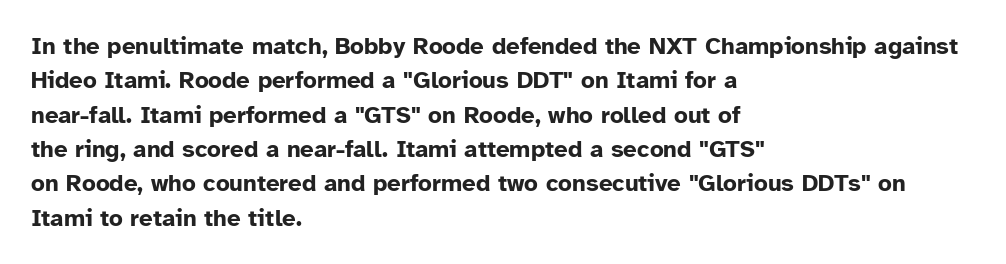
{"italic": "no", "bold": "yes", "underline": "no", "align": "left", "line_spacing": "normal", "line_spacing_ratio": 1.43, "letter_spacing": "normal", "letter_spacing_em": 0.0, "glyph_px": 24}
